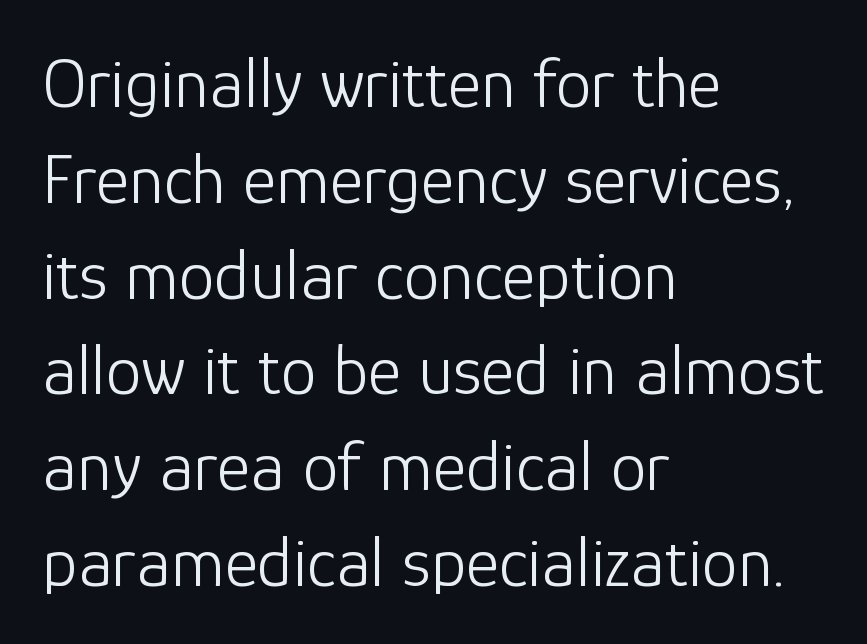
Q: Is the text bold? A: No.
Q: Is the text italic (slanted)? A: No, it is upright.
Q: Is the typeface a serif or a sans-serif typeface? A: Sans-serif.
Q: Is the text underlined? A: No.
Q: How is the paragraph aligned? A: Left-aligned.
Q: Is the spacing between letters normal or unusually wide? A: Normal.
Q: Is the spacing between lines tight, normal or loose? A: Normal.
Q: Width (condensed, normal, or wide)? A: Normal.
Q: Stroke contrast? A: Low.
Q: x-height? A: Medium.
Q: Monospaced? A: No.
